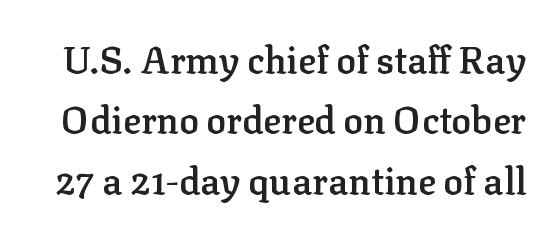
Q: Is the text bold? A: Semi-bold.
Q: Is the text italic (slanted)? A: No, it is upright.
Q: Is the typeface a serif or a sans-serif typeface? A: Serif.
Q: Is the text underlined? A: No.
Q: Is the spacing between letters normal or unusually wide? A: Normal.
Q: Is the spacing between lines tight, normal or loose? A: Normal.
Q: Width (condensed, normal, or wide)? A: Normal.
Q: Stroke contrast? A: Low.
Q: x-height? A: Medium.
Q: Monospaced? A: No.
